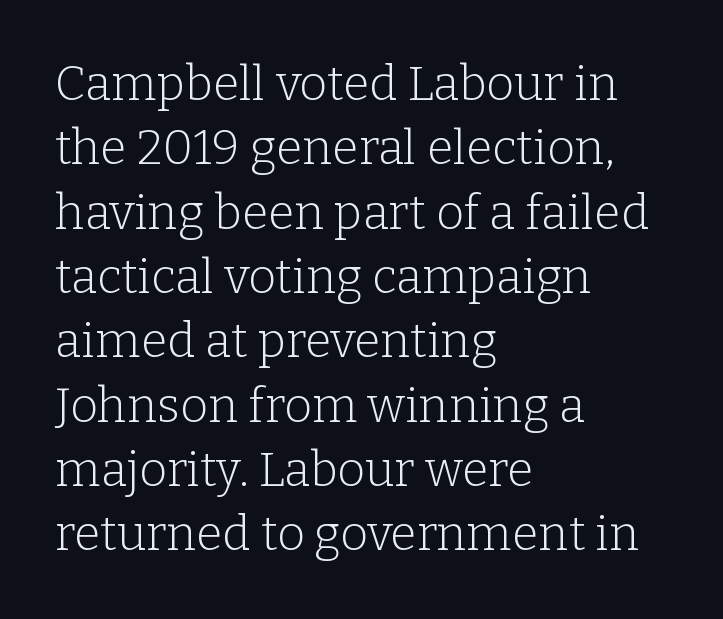
The compositor pushed each line to the left boundary. The letters stand straight up with perfectly vertical stems. Look at the bottom of the vertical strokes: they flare into serifs here. This rendering leaves character spacing at its baseline value.
